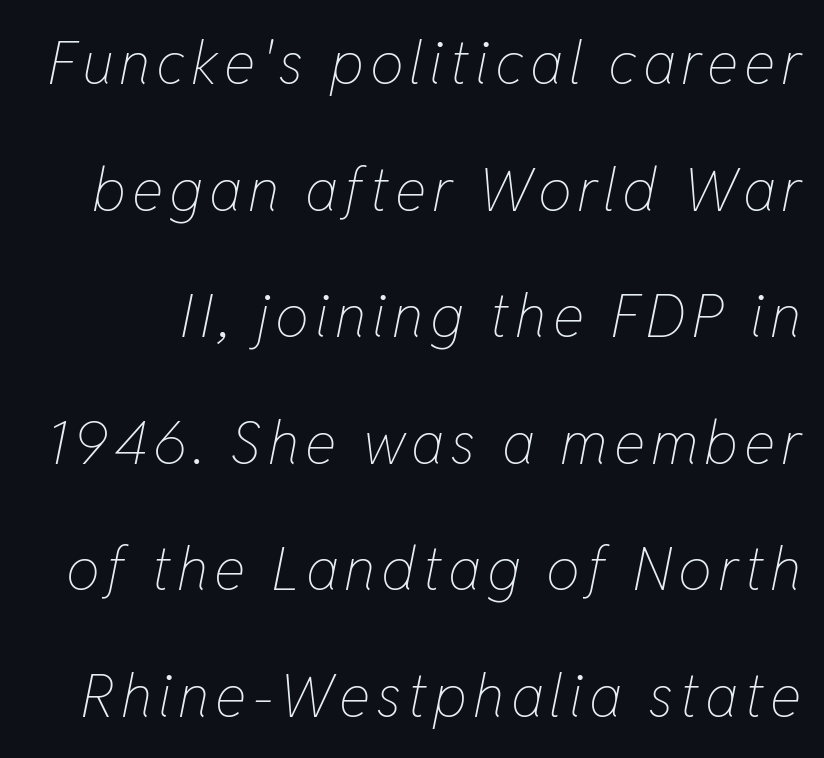
Q: Is the text bold? A: No.
Q: Is the text italic (slanted)? A: Yes, it leans right by about 11 degrees.
Q: Is the text underlined? A: No.
Q: Is the spacing between lines tight, normal or loose? A: Loose.
Q: Width (condensed, normal, or wide)? A: Condensed.
Q: Stroke contrast? A: Low.
Q: x-height? A: Medium.
Q: Monospaced? A: No.
